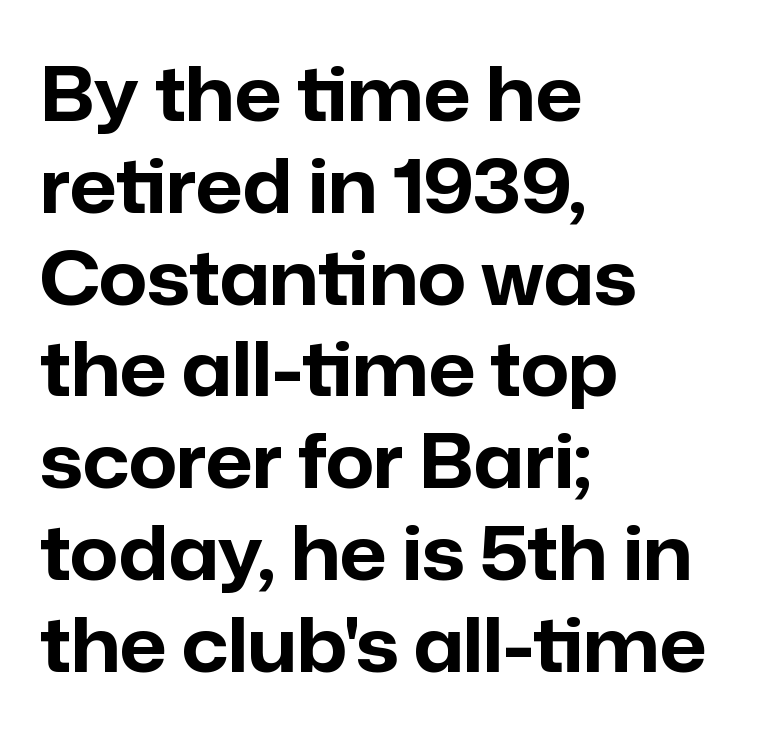
{"serif": "no", "italic": "no", "bold": "yes", "weight": "bold", "width": "normal", "stroke_contrast": "low", "x_height": "medium", "monospaced": "no", "underline": "no", "align": "left", "line_spacing_ratio": 1.24, "letter_spacing": "normal", "letter_spacing_em": 0.0, "glyph_px": 74}
